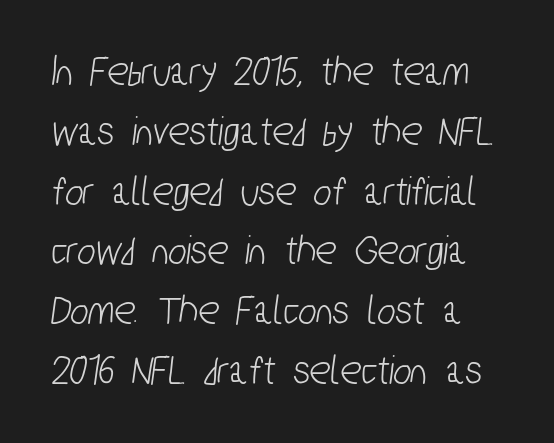
Spacing between characters is what you'd get straight out of the box. The foot of each line stays bare and open. The leading is moderate, giving the passage an even texture. Do the characters align in a grid? No, the font is proportional. The face used here is a sans, in the tradition of grotesques and geometrics.
